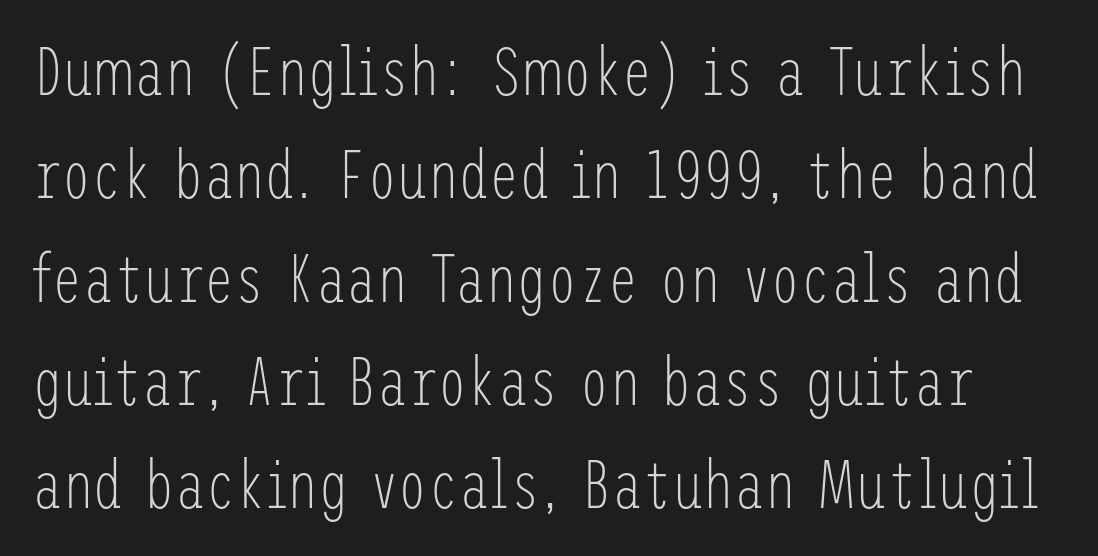
{"serif": "no", "italic": "no", "bold": "no", "weight": "light", "width": "condensed", "stroke_contrast": "low", "x_height": "medium", "underline": "no", "line_spacing": "normal", "line_spacing_ratio": 1.52, "letter_spacing": "normal", "letter_spacing_em": 0.0, "glyph_px": 68}
